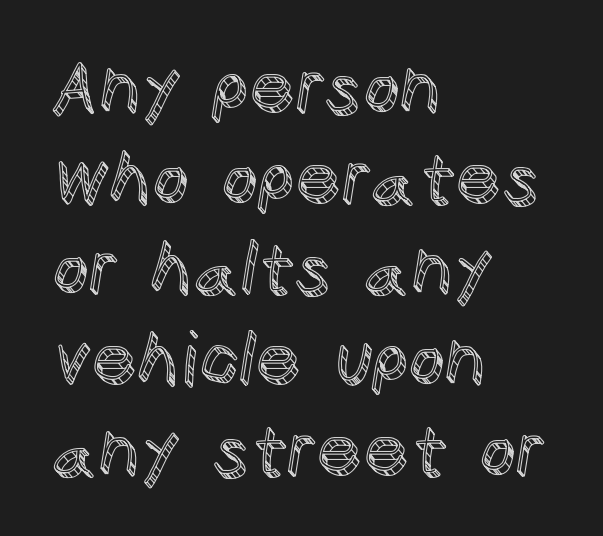
The image shows 72 px text type; set left-aligned, normal line spacing (1.26x), normal letter spacing, not underlined; a large x-height.
